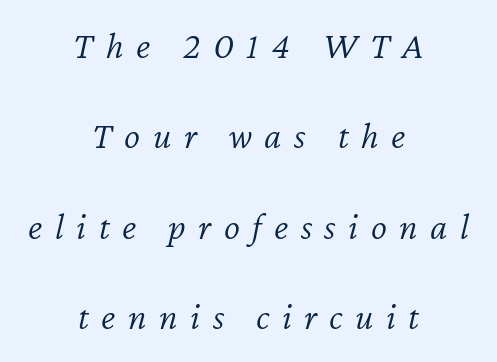
Q: Is the text bold? A: No.
Q: Is the text italic (slanted)? A: Yes, it leans right by about 12 degrees.
Q: Is the text underlined? A: No.
Q: How is the paragraph aligned? A: Centered.
Q: Is the spacing between letters normal or unusually wide? A: Unusually wide.
Q: Is the spacing between lines tight, normal or loose? A: Loose.
Q: Width (condensed, normal, or wide)? A: Normal.
Q: Stroke contrast? A: Low.
Q: x-height? A: Medium.
Q: Monospaced? A: No.
